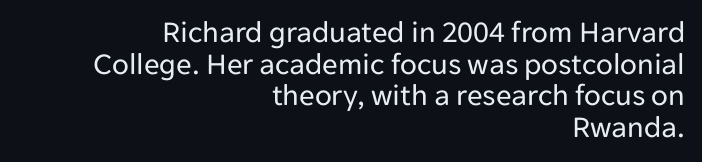
The image shows 31 px regular-weight sans-serif type, upright; set right-aligned, tight line spacing (1.02x), normal letter spacing, not underlined; low stroke contrast and a medium x-height.
